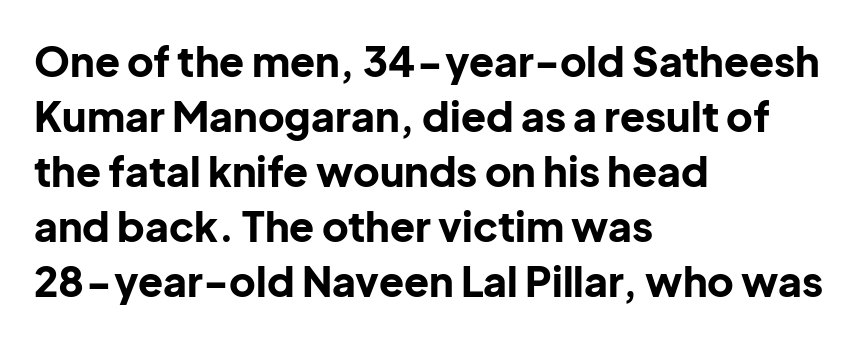
Is the letter spacing exaggerated? No — it looks like the ordinary default. Quick note: underline off. Do the characters align in a grid? No, the font is proportional. The letters stand straight up with perfectly vertical stems. Vertical spacing — default.
